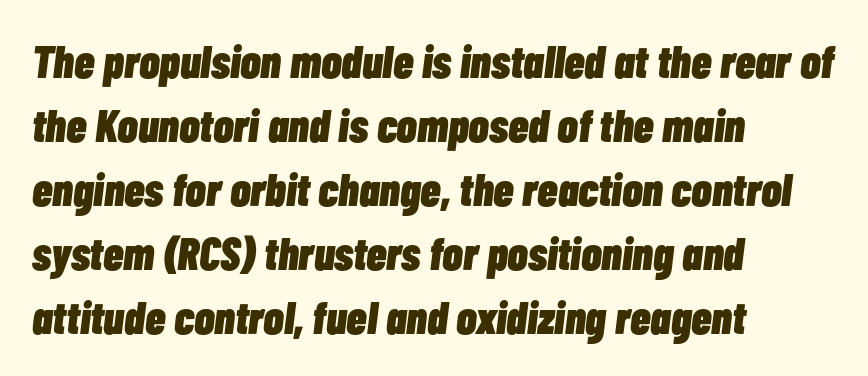
{"italic": "yes", "lean": "right", "slant_degrees": 7, "bold": "yes", "weight": "heavy", "width": "condensed", "stroke_contrast": "low", "x_height": "medium", "monospaced": "no", "underline": "no", "align": "left", "line_spacing": "normal", "line_spacing_ratio": 1.39, "letter_spacing": "normal", "letter_spacing_em": 0.0, "glyph_px": 46}
